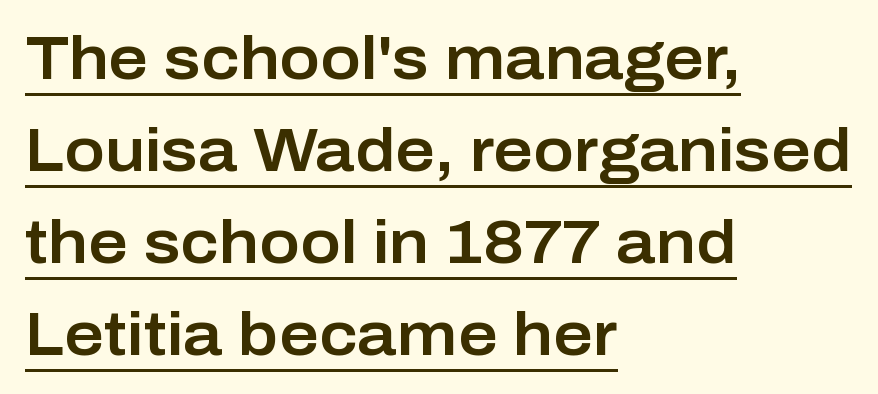
Q: Is the text italic (slanted)? A: No, it is upright.
Q: Is the typeface a serif or a sans-serif typeface? A: Sans-serif.
Q: Is the text underlined? A: Yes.
Q: How is the paragraph aligned? A: Left-aligned.
Q: Is the spacing between letters normal or unusually wide? A: Normal.
Q: Is the spacing between lines tight, normal or loose? A: Normal.
Q: Width (condensed, normal, or wide)? A: Normal.
Q: Stroke contrast? A: Low.
Q: x-height? A: Medium.
Q: Monospaced? A: No.
